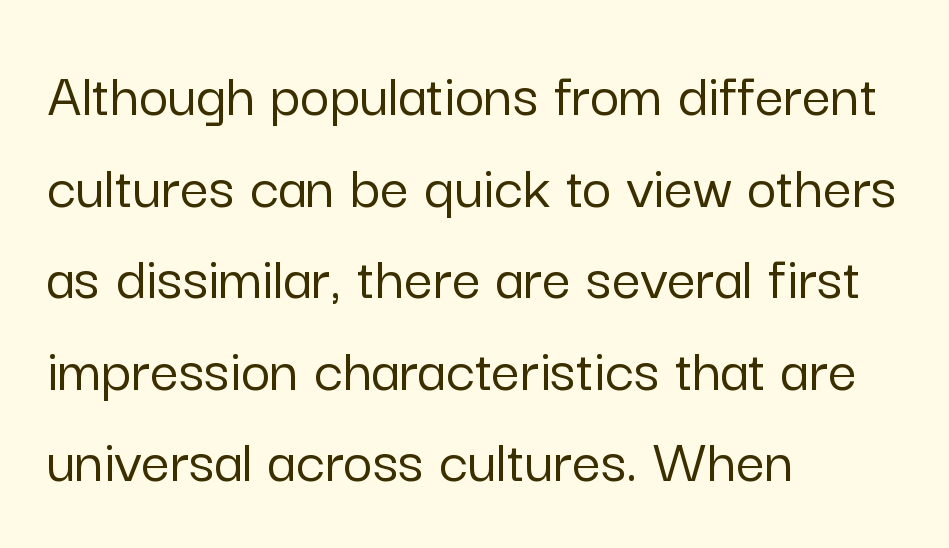
The image shows 64 px sans-serif type, upright; set left-aligned, normal line spacing (1.43x), normal letter spacing, not underlined; low stroke contrast and a medium x-height.
